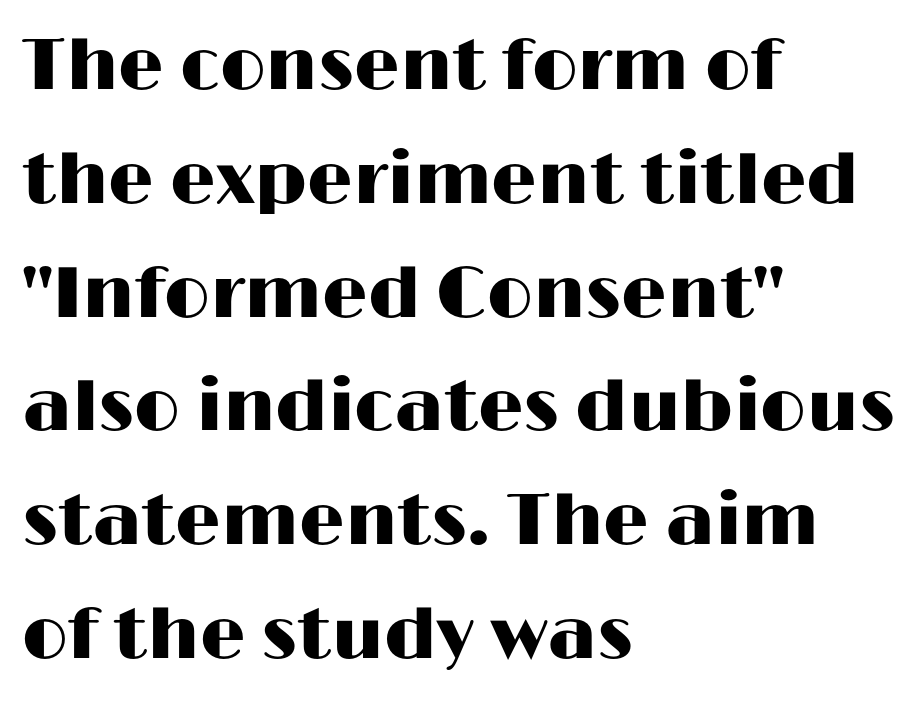
{"serif": "no", "italic": "no", "width": "wide", "stroke_contrast": "high", "x_height": "medium", "monospaced": "no", "underline": "no", "align": "left", "line_spacing": "normal", "line_spacing_ratio": 1.58, "letter_spacing": "normal", "letter_spacing_em": 0.0, "glyph_px": 72}
